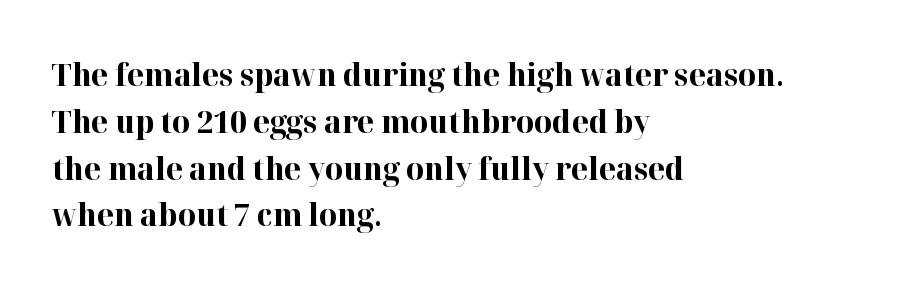
{"serif": "yes", "italic": "no", "bold": "yes", "weight": "bold", "width": "normal", "stroke_contrast": "high", "x_height": "medium", "monospaced": "no", "underline": "no", "align": "left", "line_spacing": "normal", "line_spacing_ratio": 1.51, "letter_spacing": "normal", "letter_spacing_em": 0.0, "glyph_px": 31}
